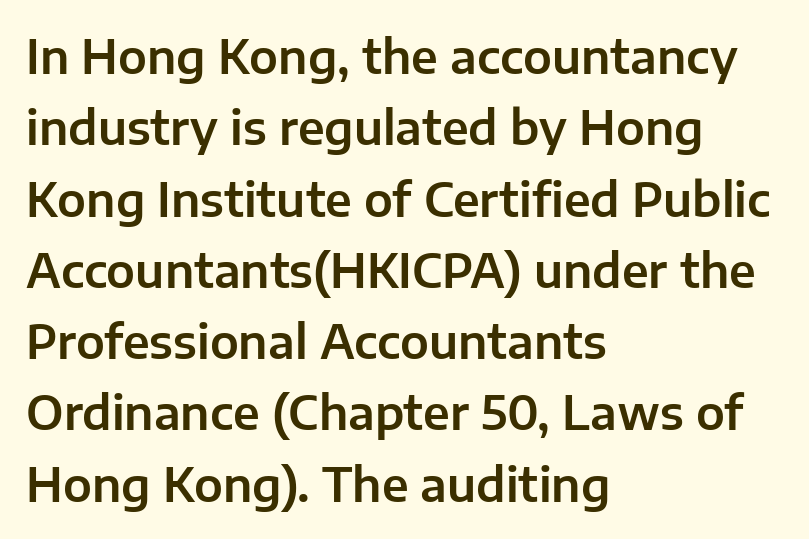
Q: Is the text italic (slanted)? A: No, it is upright.
Q: Is the typeface a serif or a sans-serif typeface? A: Sans-serif.
Q: Is the text underlined? A: No.
Q: How is the paragraph aligned? A: Left-aligned.
Q: Is the spacing between letters normal or unusually wide? A: Normal.
Q: Is the spacing between lines tight, normal or loose? A: Normal.
Q: Width (condensed, normal, or wide)? A: Normal.
Q: Stroke contrast? A: Low.
Q: x-height? A: Medium.
Q: Monospaced? A: No.
